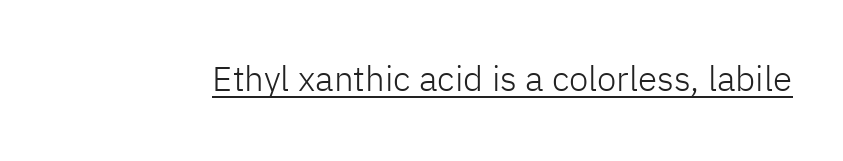
The passage shown is typeset with a sans-serif family. Do the characters align in a grid? No, the font is proportional. Does the lettering tilt? It doesn't — this is upright. Like a heading marked for emphasis, these lines bear an underscore. Honestly, the letter spacing is just normal — you wouldn't notice it.
